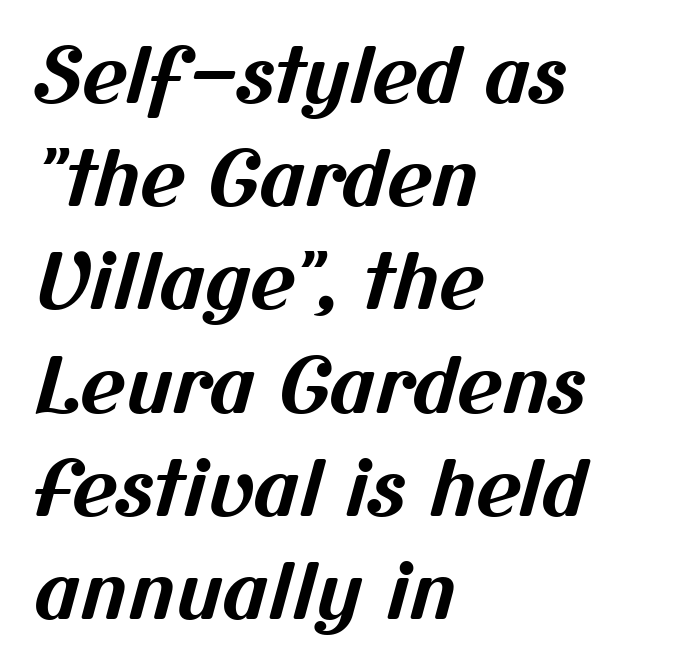
The glyphs have the mass of a bold cut. Characters follow at the spacing the type designer built in. This is sans-serif lettering, the kind often seen on screens and signage. Notice how the passage keeps a crisp vertical edge on the left only. Underline: absent.
